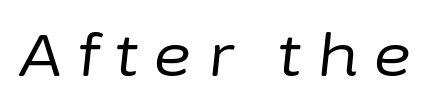
The letters are spread apart with noticeably loose tracking. No word sits above an underline. Is this a fixed-width face? No — the glyphs have proportional, varying widths. Slanted lettering throughout. The typesetting does not lean heavy: it is not bold.
